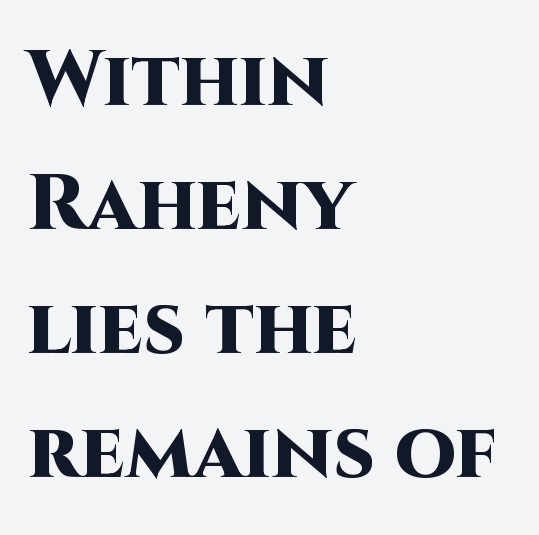
Q: Is the text bold? A: Yes.
Q: Is the text italic (slanted)? A: No, it is upright.
Q: Is the typeface a serif or a sans-serif typeface? A: Sans-serif.
Q: Is the text underlined? A: No.
Q: How is the paragraph aligned? A: Left-aligned.
Q: Is the spacing between letters normal or unusually wide? A: Normal.
Q: Is the spacing between lines tight, normal or loose? A: Normal.
Q: Width (condensed, normal, or wide)? A: Normal.
Q: Stroke contrast? A: High.
Q: x-height? A: Large.
Q: Monospaced? A: No.
